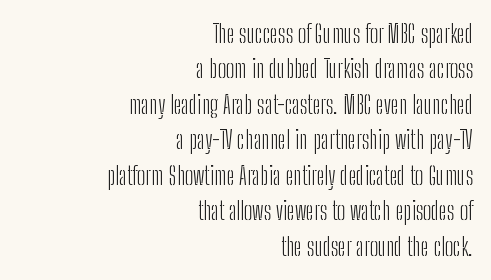
How would I describe the line gaps? Plain and ordinary. The type is set solid horizontally, with unmodified tracking. The typesetter chose a ragged-left arrangement here. A light-to-regular cut is what we see here. A bare baseline throughout the passage.
